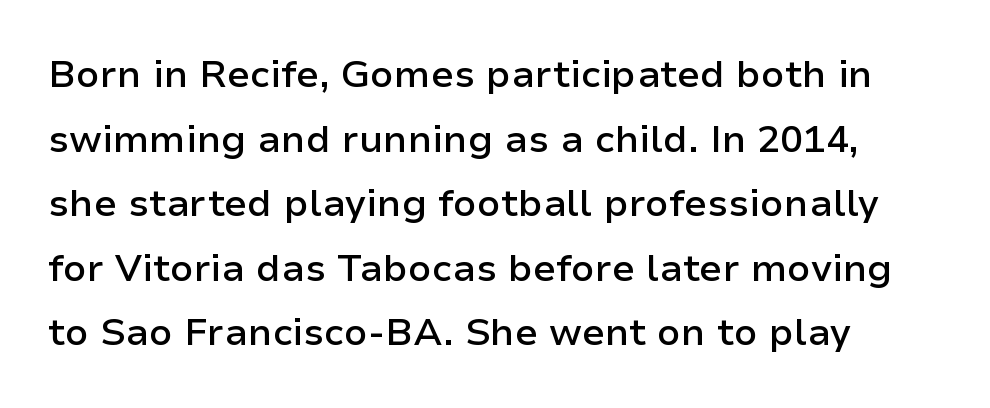
The image shows 38 px semibold sans-serif type, upright; set left-aligned, normal line spacing (1.7x), normal letter spacing, not underlined; low stroke contrast and a medium x-height.
